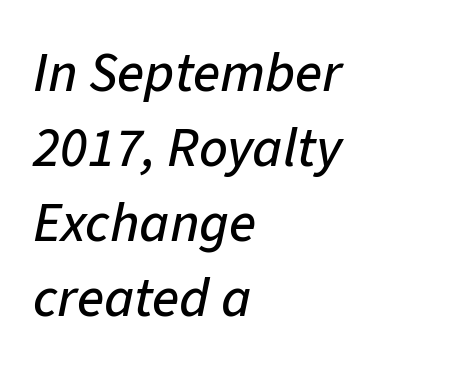
{"italic": "yes", "lean": "right", "slant_degrees": 11, "width": "normal", "stroke_contrast": "low", "x_height": "medium", "monospaced": "no", "underline": "no", "align": "left", "line_spacing": "normal", "line_spacing_ratio": 1.34, "letter_spacing": "normal", "letter_spacing_em": 0.0, "glyph_px": 56}
